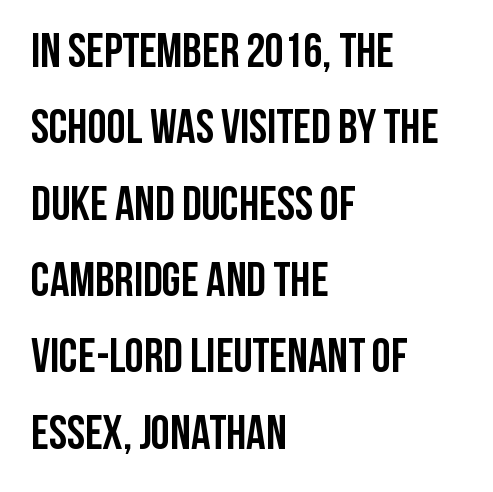
Q: Is the text bold? A: Yes.
Q: Is the text italic (slanted)? A: No, it is upright.
Q: Is the typeface a serif or a sans-serif typeface? A: Sans-serif.
Q: Is the text underlined? A: No.
Q: How is the paragraph aligned? A: Left-aligned.
Q: Is the spacing between letters normal or unusually wide? A: Normal.
Q: Is the spacing between lines tight, normal or loose? A: Normal.
Q: Width (condensed, normal, or wide)? A: Condensed.
Q: Stroke contrast? A: Low.
Q: x-height? A: Large.
Q: Monospaced? A: No.
